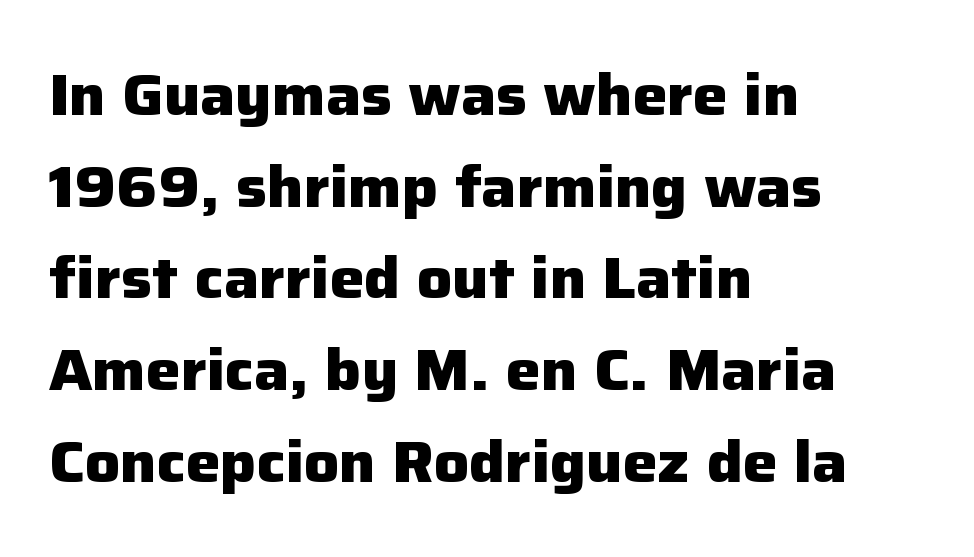
Q: Is the text bold? A: Yes.
Q: Is the text italic (slanted)? A: No, it is upright.
Q: Is the typeface a serif or a sans-serif typeface? A: Sans-serif.
Q: Is the text underlined? A: No.
Q: How is the paragraph aligned? A: Left-aligned.
Q: Is the spacing between letters normal or unusually wide? A: Normal.
Q: Is the spacing between lines tight, normal or loose? A: Normal.
Q: Width (condensed, normal, or wide)? A: Normal.
Q: Stroke contrast? A: Low.
Q: x-height? A: Medium.
Q: Monospaced? A: No.
